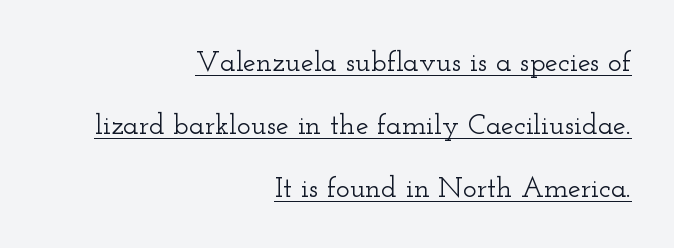
Q: Is the text italic (slanted)? A: No, it is upright.
Q: Is the typeface a serif or a sans-serif typeface? A: Serif.
Q: Is the text underlined? A: Yes.
Q: How is the paragraph aligned? A: Right-aligned.
Q: Is the spacing between letters normal or unusually wide? A: Normal.
Q: Is the spacing between lines tight, normal or loose? A: Loose.
Q: Width (condensed, normal, or wide)? A: Wide.
Q: Stroke contrast? A: Low.
Q: x-height? A: Small.
Q: Monospaced? A: No.
